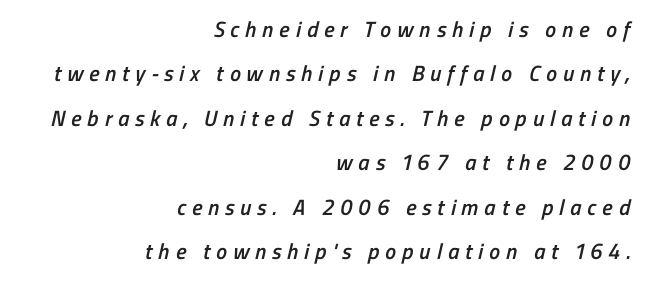
{"bold": "semi", "underline": "no", "align": "right", "line_spacing": "loose", "line_spacing_ratio": 2.02, "letter_spacing": "wide", "letter_spacing_em": 0.27, "glyph_px": 22}
